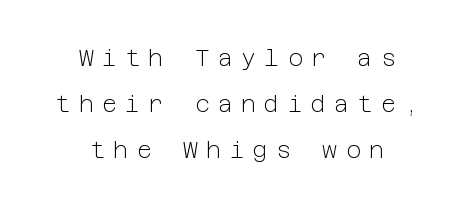
The image shows 23 px text type, upright; set centered, loose line spacing (1.99x), unusually wide letter spacing (+0.36 em), not underlined.
